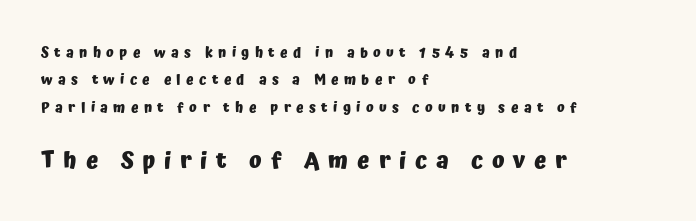
{"italic": "no", "bold": "yes", "underline": "no", "align": "left", "line_spacing": "loose", "line_spacing_ratio": 1.96, "letter_spacing": "wide", "letter_spacing_em": 0.38, "larger_block": "second", "size_ratio": 1.64, "glyph_px": 23}
